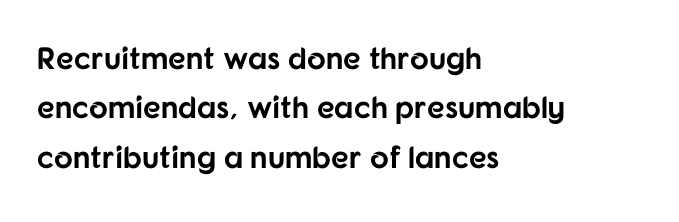
Q: Is the text bold? A: Yes.
Q: Is the text italic (slanted)? A: No, it is upright.
Q: Is the typeface a serif or a sans-serif typeface? A: Sans-serif.
Q: Is the text underlined? A: No.
Q: How is the paragraph aligned? A: Left-aligned.
Q: Is the spacing between letters normal or unusually wide? A: Normal.
Q: Is the spacing between lines tight, normal or loose? A: Normal.
Q: Width (condensed, normal, or wide)? A: Normal.
Q: Stroke contrast? A: Low.
Q: x-height? A: Medium.
Q: Monospaced? A: No.
